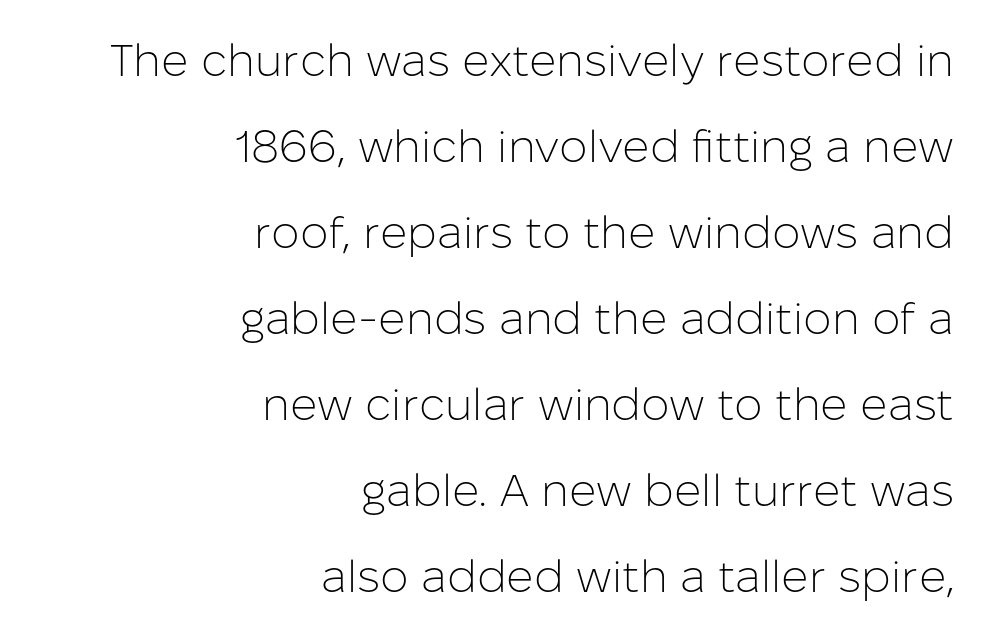
Q: Is the text bold? A: No.
Q: Is the text italic (slanted)? A: No, it is upright.
Q: Is the typeface a serif or a sans-serif typeface? A: Sans-serif.
Q: Is the text underlined? A: No.
Q: How is the paragraph aligned? A: Right-aligned.
Q: Is the spacing between letters normal or unusually wide? A: Normal.
Q: Is the spacing between lines tight, normal or loose? A: Loose.
Q: Width (condensed, normal, or wide)? A: Normal.
Q: Stroke contrast? A: Low.
Q: x-height? A: Medium.
Q: Monospaced? A: No.
